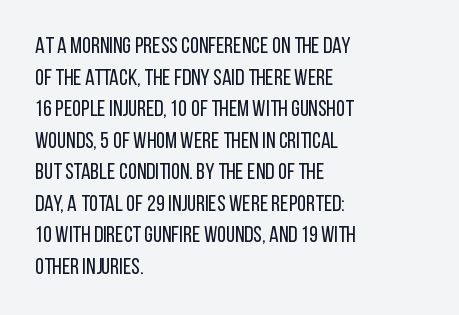
Q: Is the text bold? A: No.
Q: Is the text italic (slanted)? A: No, it is upright.
Q: Is the text underlined? A: No.
Q: How is the paragraph aligned? A: Left-aligned.
Q: Is the spacing between letters normal or unusually wide? A: Normal.
Q: Is the spacing between lines tight, normal or loose? A: Normal.
